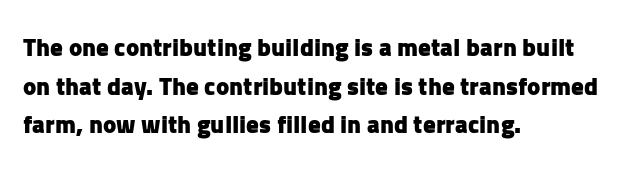
Q: Is the text bold? A: Yes.
Q: Is the text italic (slanted)? A: No, it is upright.
Q: Is the text underlined? A: No.
Q: How is the paragraph aligned? A: Left-aligned.
Q: Is the spacing between letters normal or unusually wide? A: Normal.
Q: Is the spacing between lines tight, normal or loose? A: Normal.
